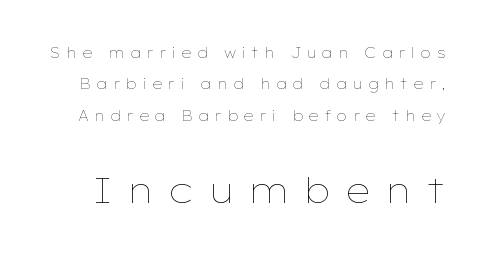
Q: Is the text bold? A: No.
Q: Is the text italic (slanted)? A: No, it is upright.
Q: Is the text underlined? A: No.
Q: Is the spacing between letters normal or unusually wide? A: Unusually wide.
Q: Is the spacing between lines tight, normal or loose? A: Loose.
Q: Which block of text is set in a larger size, the first (top) or the second (bottom)? A: The second (bottom) one.
Q: Width (condensed, normal, or wide)? A: Wide.
Q: Stroke contrast? A: Low.
Q: x-height? A: Medium.
Q: Monospaced? A: No.
